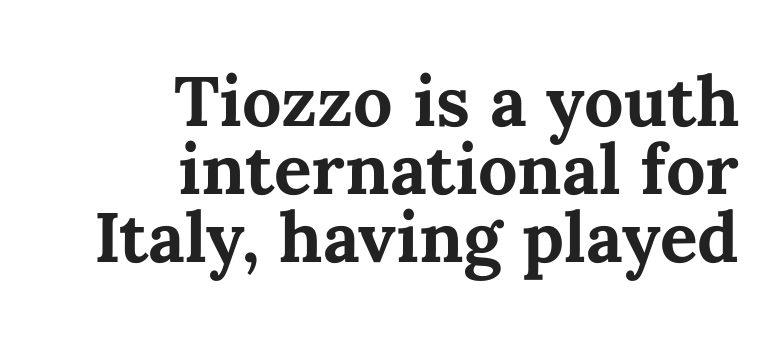
{"italic": "no", "bold": "yes", "weight": "bold", "width": "normal", "stroke_contrast": "medium", "x_height": "medium", "monospaced": "no", "underline": "no", "align": "right", "line_spacing": "tight", "line_spacing_ratio": 0.97, "letter_spacing": "normal", "letter_spacing_em": 0.0, "glyph_px": 70}
